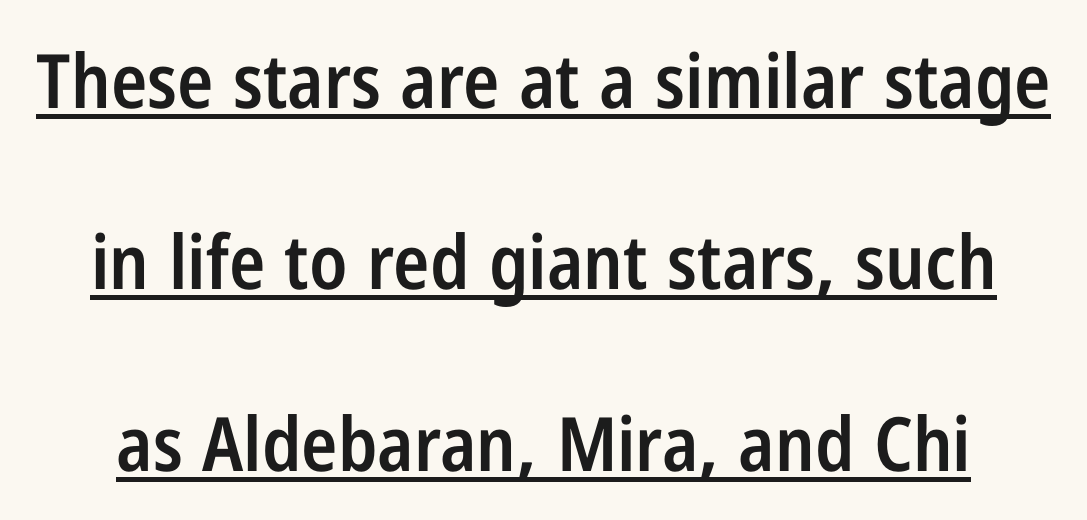
The image shows 75 px semibold, condensed sans-serif type, upright; set loose line spacing (2.42x), normal letter spacing, underlined; low stroke contrast and a medium x-height.
